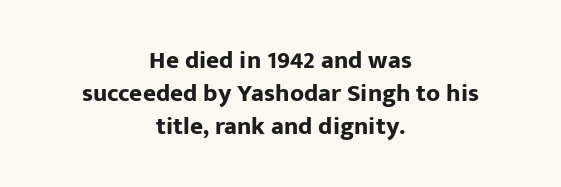
Just letters on the line, the space beneath them empty. How would I describe the line gaps? Plain and ordinary. The paragraph shown floats in the horizontal middle. The font is running at its bold setting. A typesetter would call this zero additional tracking.
